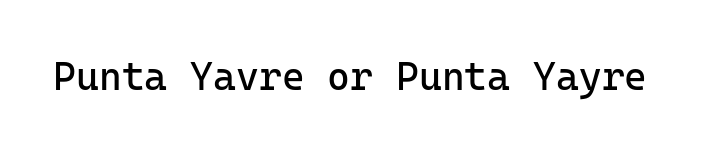
Q: Is the text bold? A: No.
Q: Is the text italic (slanted)? A: No, it is upright.
Q: Is the typeface a serif or a sans-serif typeface? A: Sans-serif.
Q: Is the text underlined? A: No.
Q: Is the spacing between letters normal or unusually wide? A: Normal.
Q: Width (condensed, normal, or wide)? A: Normal.
Q: Stroke contrast? A: Low.
Q: x-height? A: Medium.
Q: Monospaced? A: Yes.
